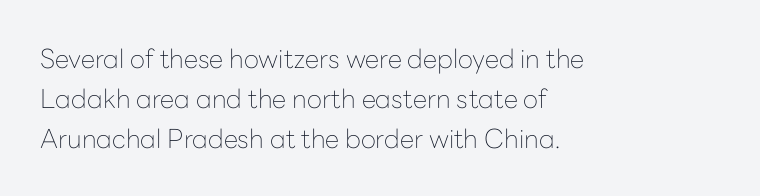
Nobody touched the tracking dial on this one. Line starts are locked; line ends wander. The block of text has a typical density, with ordinary space between rows. The glyphs are unaccompanied by any horizontal stroke below them. Notice how the stems are strictly vertical — no italics here. These glyphs show unthickened strokes, regular width or finer.
